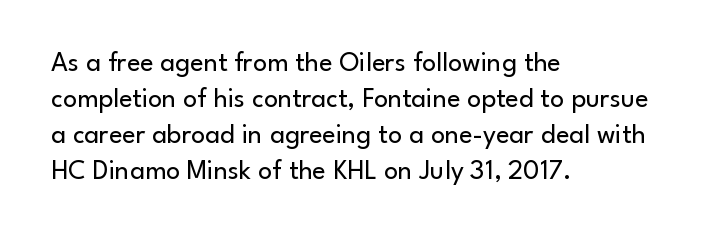
{"serif": "no", "italic": "no", "bold": "no", "weight": "regular", "width": "normal", "stroke_contrast": "low", "x_height": "small", "monospaced": "no", "underline": "no", "align": "left", "line_spacing": "normal", "line_spacing_ratio": 1.28, "letter_spacing": "normal", "letter_spacing_em": 0.0, "glyph_px": 28}
